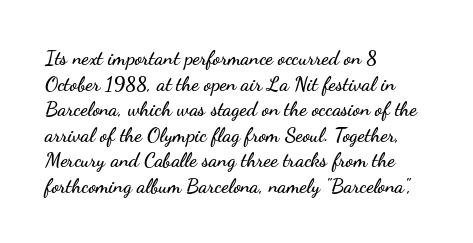
Q: Is the text italic (slanted)? A: Yes.
Q: Is the text underlined? A: No.
Q: How is the paragraph aligned? A: Left-aligned.
Q: Is the spacing between letters normal or unusually wide? A: Normal.
Q: Is the spacing between lines tight, normal or loose? A: Normal.
